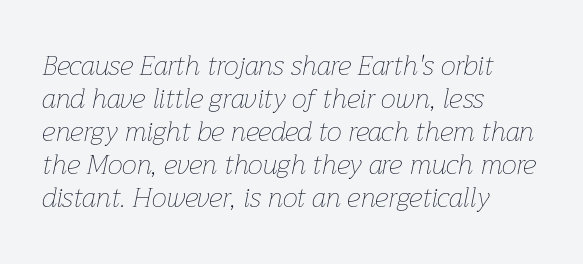
Q: Is the text bold? A: No.
Q: Is the text italic (slanted)? A: Yes, it leans right by about 12 degrees.
Q: Is the text underlined? A: No.
Q: How is the paragraph aligned? A: Left-aligned.
Q: Is the spacing between letters normal or unusually wide? A: Normal.
